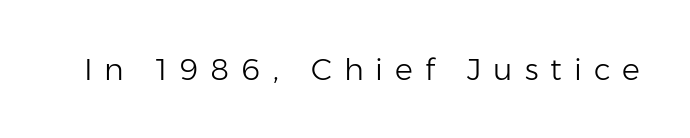
{"serif": "no", "italic": "no", "bold": "no", "weight": "light", "width": "normal", "stroke_contrast": "low", "x_height": "medium", "monospaced": "no", "underline": "no", "letter_spacing": "wide", "letter_spacing_em": 0.4, "glyph_px": 30}
